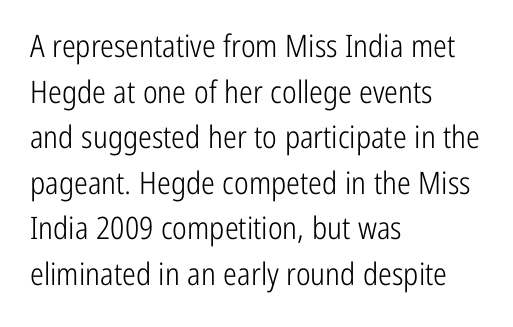
The image shows 31 px light, condensed sans-serif type, upright; set left-aligned, normal line spacing (1.47x), normal letter spacing, not underlined; low stroke contrast and a medium x-height.
